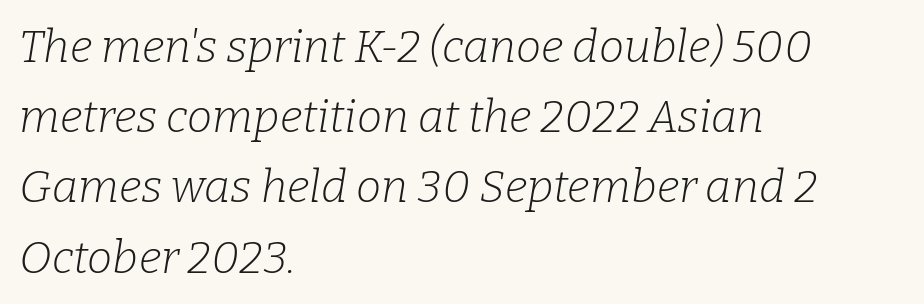
{"serif": "yes", "italic": "yes", "lean": "right", "slant_degrees": 9, "bold": "no", "weight": "light", "width": "normal", "stroke_contrast": "low", "x_height": "medium", "monospaced": "no", "underline": "no", "align": "left", "line_spacing": "normal", "line_spacing_ratio": 1.56, "letter_spacing": "normal", "letter_spacing_em": 0.0, "glyph_px": 45}
